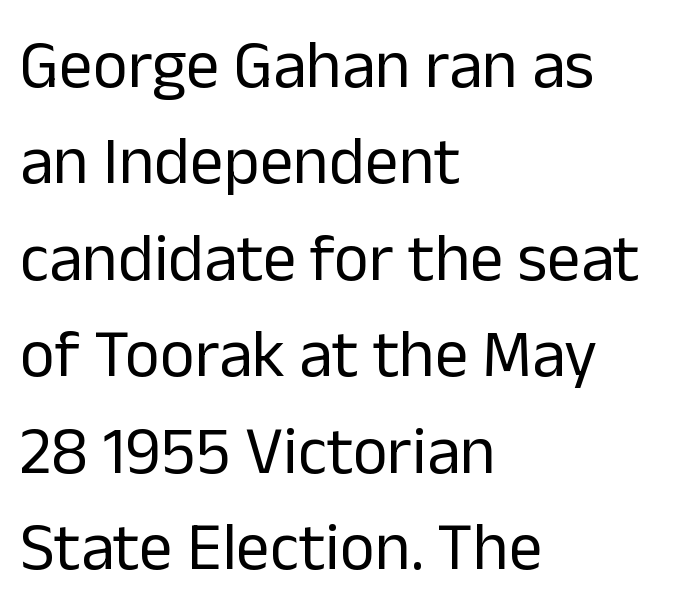
The image shows 67 px regular-weight sans-serif type, upright; set left-aligned, normal line spacing (1.44x), normal letter spacing, not underlined; low stroke contrast and a medium x-height.
